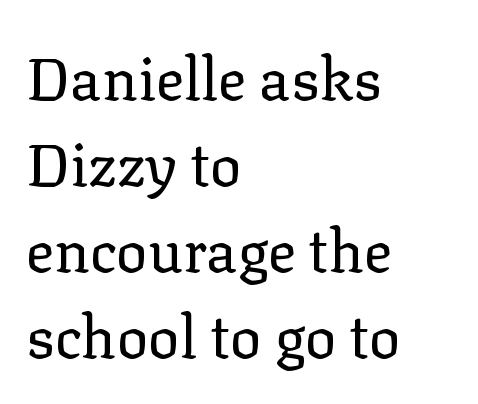
{"serif": "yes", "italic": "no", "bold": "no", "weight": "regular", "width": "normal", "stroke_contrast": "low", "x_height": "medium", "monospaced": "no", "underline": "no", "align": "left", "line_spacing": "normal", "line_spacing_ratio": 1.46, "letter_spacing": "normal", "letter_spacing_em": 0.0, "glyph_px": 59}
